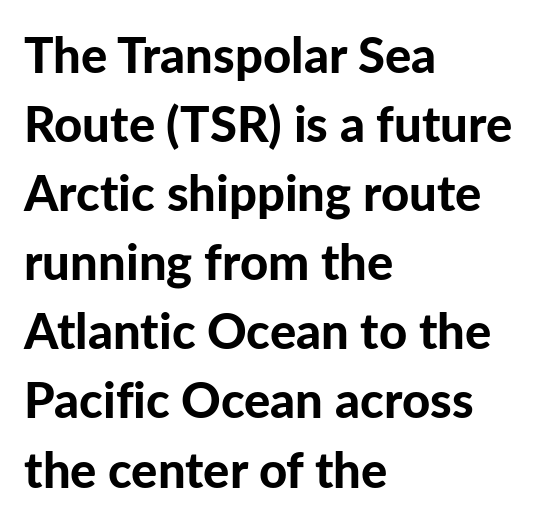
Q: Is the text bold? A: Yes.
Q: Is the text italic (slanted)? A: No, it is upright.
Q: Is the typeface a serif or a sans-serif typeface? A: Sans-serif.
Q: Is the text underlined? A: No.
Q: How is the paragraph aligned? A: Left-aligned.
Q: Is the spacing between letters normal or unusually wide? A: Normal.
Q: Is the spacing between lines tight, normal or loose? A: Normal.
Q: Width (condensed, normal, or wide)? A: Normal.
Q: Stroke contrast? A: Low.
Q: x-height? A: Medium.
Q: Monospaced? A: No.
